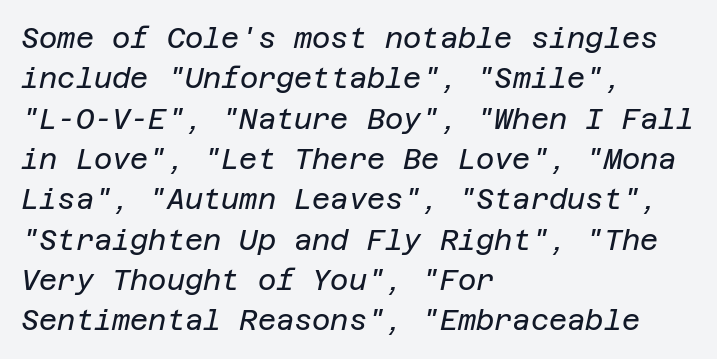
Typeset ragged right — the left edge is the straight one. Just letters on the line, the space beneath them empty. The face used here has a pronounced slope to its letters. The gaps between neighbouring characters are ordinary and unremarkable. Notice how descenders clear the ascenders below comfortably — that's standard leading.
